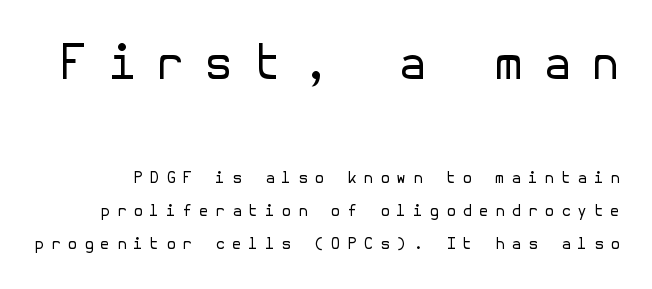
Q: Is the text bold? A: No.
Q: Is the text italic (slanted)? A: No, it is upright.
Q: Is the typeface a serif or a sans-serif typeface? A: Sans-serif.
Q: Is the text underlined? A: No.
Q: Is the spacing between letters normal or unusually wide? A: Unusually wide.
Q: Is the spacing between lines tight, normal or loose? A: Loose.
Q: Which block of text is set in a larger size, the first (top) or the second (bottom)? A: The first (top) one.
Q: Width (condensed, normal, or wide)? A: Normal.
Q: Stroke contrast? A: Low.
Q: x-height? A: Medium.
